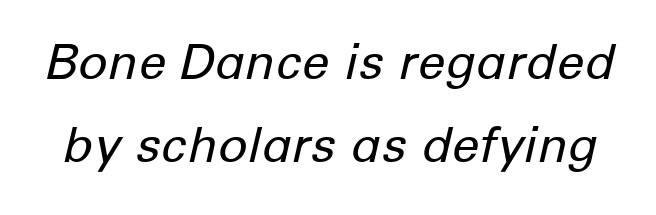
Q: Is the text bold? A: No.
Q: Is the text italic (slanted)? A: Yes, it leans right by about 12 degrees.
Q: Is the text underlined? A: No.
Q: Is the spacing between letters normal or unusually wide? A: Normal.
Q: Is the spacing between lines tight, normal or loose? A: Normal.
Q: Width (condensed, normal, or wide)? A: Normal.
Q: Stroke contrast? A: Low.
Q: x-height? A: Medium.
Q: Monospaced? A: No.
